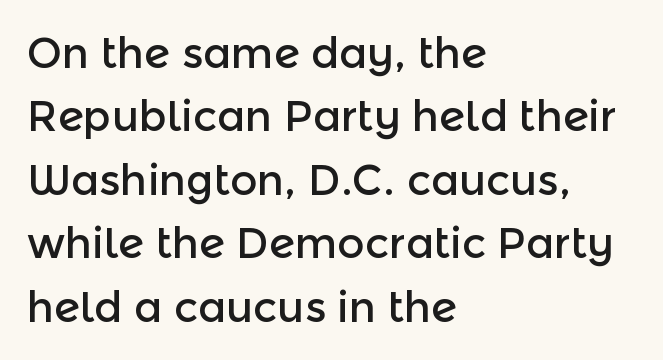
{"serif": "no", "italic": "no", "width": "normal", "x_height": "medium", "monospaced": "no", "underline": "no", "align": "left", "line_spacing": "normal", "line_spacing_ratio": 1.51, "letter_spacing": "normal", "letter_spacing_em": 0.0, "glyph_px": 42}
